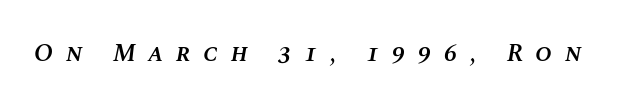
Q: Is the text bold? A: Semi-bold.
Q: Is the text italic (slanted)? A: Yes, it leans right by about 10 degrees.
Q: Is the text underlined? A: No.
Q: Is the spacing between letters normal or unusually wide? A: Unusually wide.
